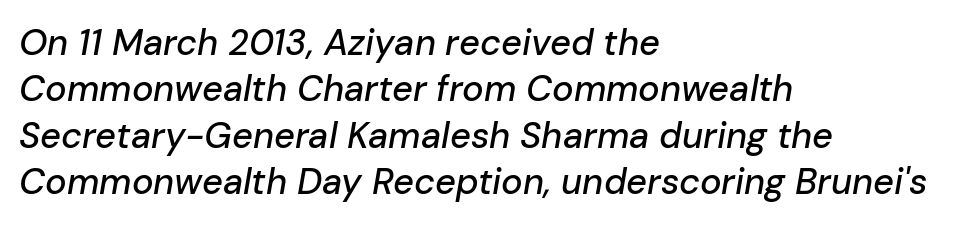
Q: Is the text italic (slanted)? A: Yes, it leans right by about 10 degrees.
Q: Is the text underlined? A: No.
Q: How is the paragraph aligned? A: Left-aligned.
Q: Is the spacing between letters normal or unusually wide? A: Normal.
Q: Is the spacing between lines tight, normal or loose? A: Normal.
Q: Width (condensed, normal, or wide)? A: Normal.
Q: Stroke contrast? A: Low.
Q: x-height? A: Medium.
Q: Monospaced? A: No.
